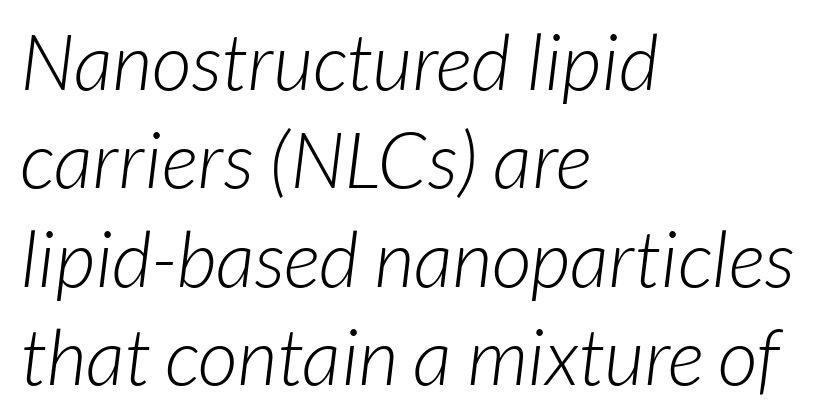
Q: Is the text bold? A: No.
Q: Is the typeface a serif or a sans-serif typeface? A: Sans-serif.
Q: Is the text underlined? A: No.
Q: How is the paragraph aligned? A: Left-aligned.
Q: Is the spacing between letters normal or unusually wide? A: Normal.
Q: Is the spacing between lines tight, normal or loose? A: Normal.
Q: Width (condensed, normal, or wide)? A: Normal.
Q: Stroke contrast? A: Low.
Q: x-height? A: Medium.
Q: Monospaced? A: No.
